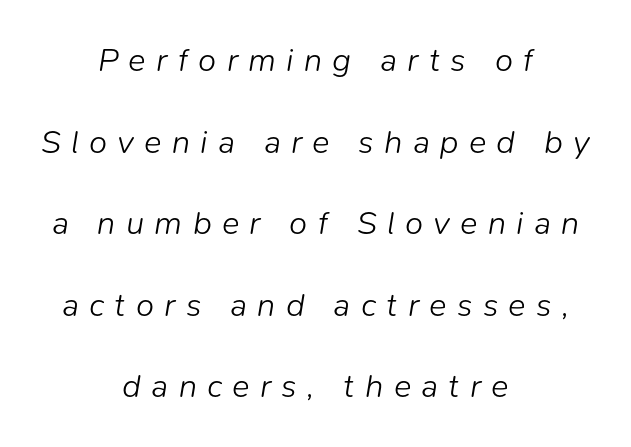
{"italic": "yes", "lean": "right", "slant_degrees": 9, "bold": "no", "weight": "light", "width": "normal", "stroke_contrast": "low", "x_height": "medium", "monospaced": "no", "underline": "no", "align": "center", "line_spacing": "loose", "line_spacing_ratio": 2.47, "letter_spacing": "wide", "letter_spacing_em": 0.31, "glyph_px": 33}
